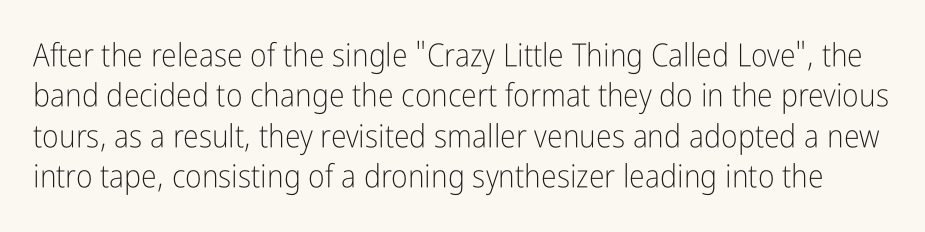
{"serif": "no", "italic": "no", "bold": "no", "weight": "light", "width": "condensed", "stroke_contrast": "low", "x_height": "medium", "monospaced": "no", "underline": "no", "line_spacing": "normal", "line_spacing_ratio": 1.26, "letter_spacing": "normal", "letter_spacing_em": 0.0, "glyph_px": 32}
